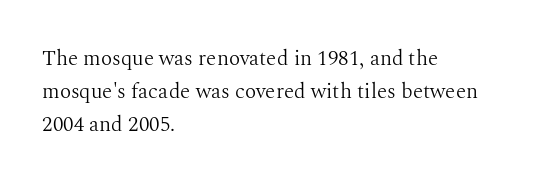
Q: Is the text bold? A: No.
Q: Is the text italic (slanted)? A: No, it is upright.
Q: Is the text underlined? A: No.
Q: How is the paragraph aligned? A: Left-aligned.
Q: Is the spacing between letters normal or unusually wide? A: Normal.
Q: Is the spacing between lines tight, normal or loose? A: Normal.
